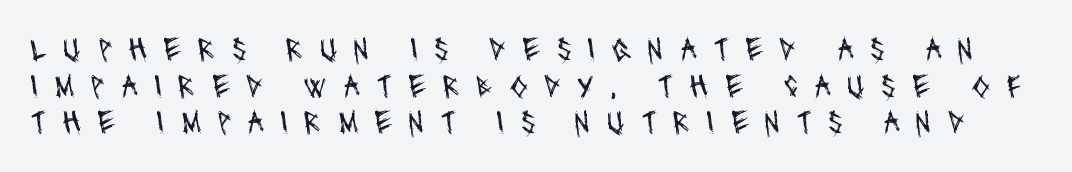
The type family on display is of the sans-serif kind. Varying glyph widths throughout — classic text-font behaviour. Rows of type sit shoulder to shoulder in the vertical direction. Someone cranked the tracking dial way up on this one.
